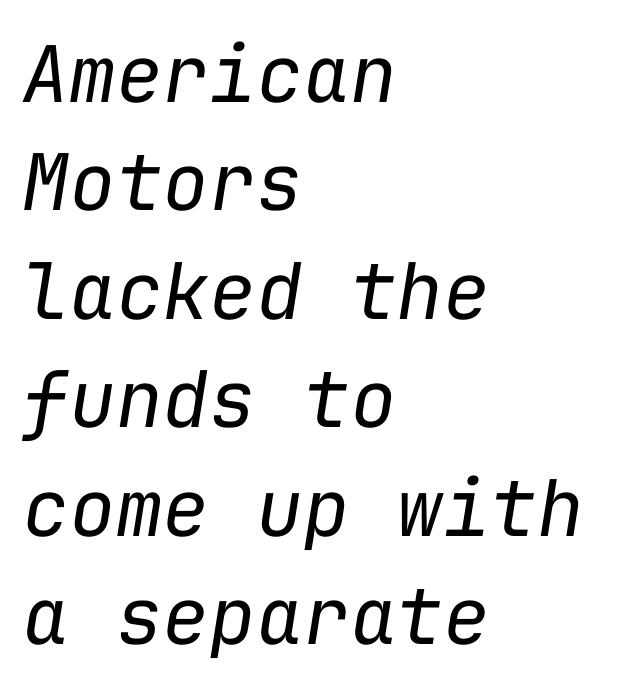
The area under the type is left untouched. Think of a typewriter: that constant character pitch is what you see here. Inter-character spacing is left at the font's built-in metrics. If you measured baseline to baseline, you'd find a middling distance. Is the stroke heavy? The answer is a plain regular-or-lighter.
